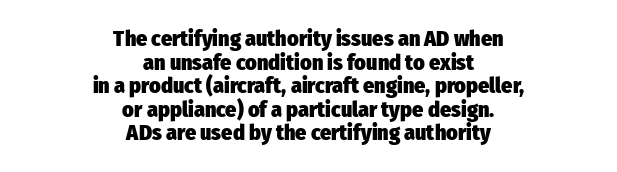
The image shows 22 px bold type, upright; set centered, tight line spacing (1.07x), normal letter spacing, not underlined.
